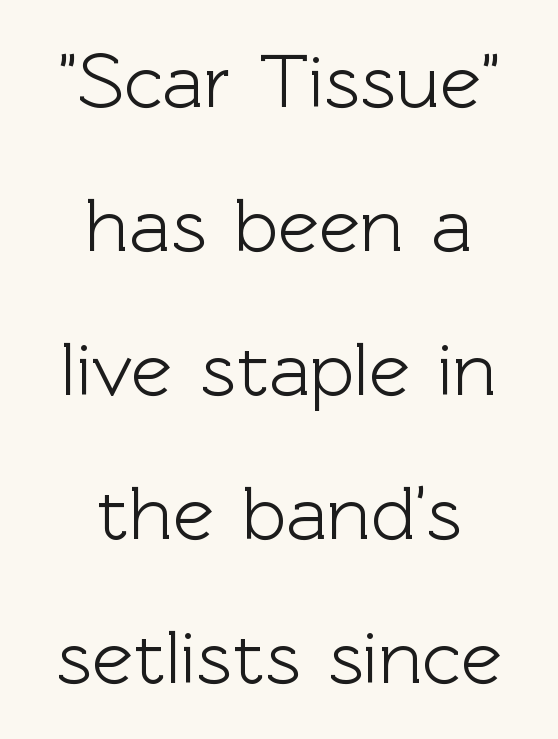
{"serif": "no", "italic": "no", "width": "normal", "x_height": "medium", "monospaced": "no", "underline": "no", "align": "center", "line_spacing_ratio": 1.87, "letter_spacing": "normal", "letter_spacing_em": 0.0, "glyph_px": 77}
